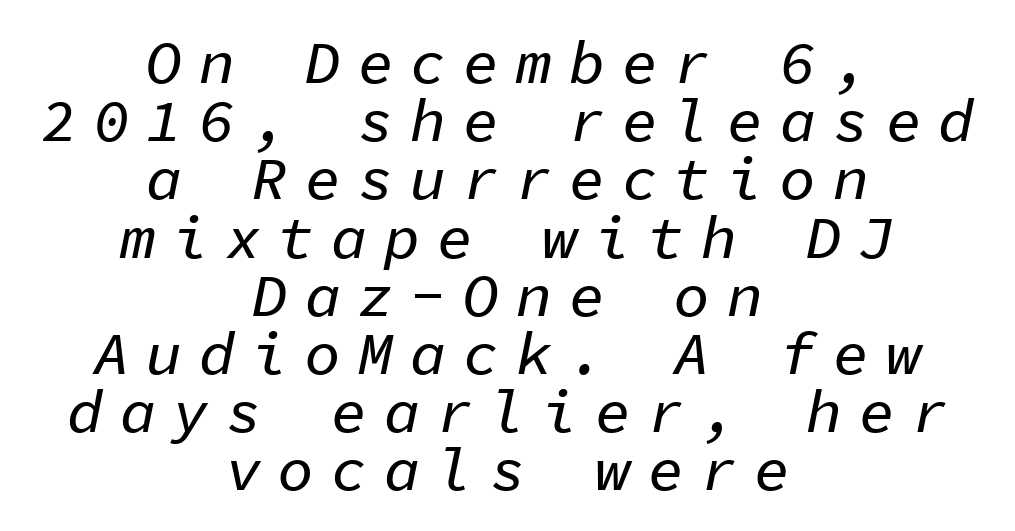
The image shows 60 px text type, italic (leaning right), monospaced; set centered, tight line spacing (0.97x), unusually wide letter spacing (+0.28 em), not underlined; low stroke contrast and a medium x-height.
